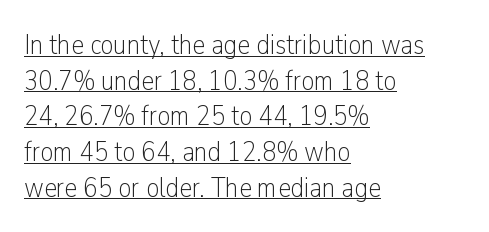
{"serif": "no", "italic": "no", "bold": "no", "weight": "light", "width": "condensed", "stroke_contrast": "low", "x_height": "medium", "monospaced": "no", "underline": "yes", "align": "left", "line_spacing_ratio": 1.23, "letter_spacing": "normal", "letter_spacing_em": 0.0, "glyph_px": 29}
